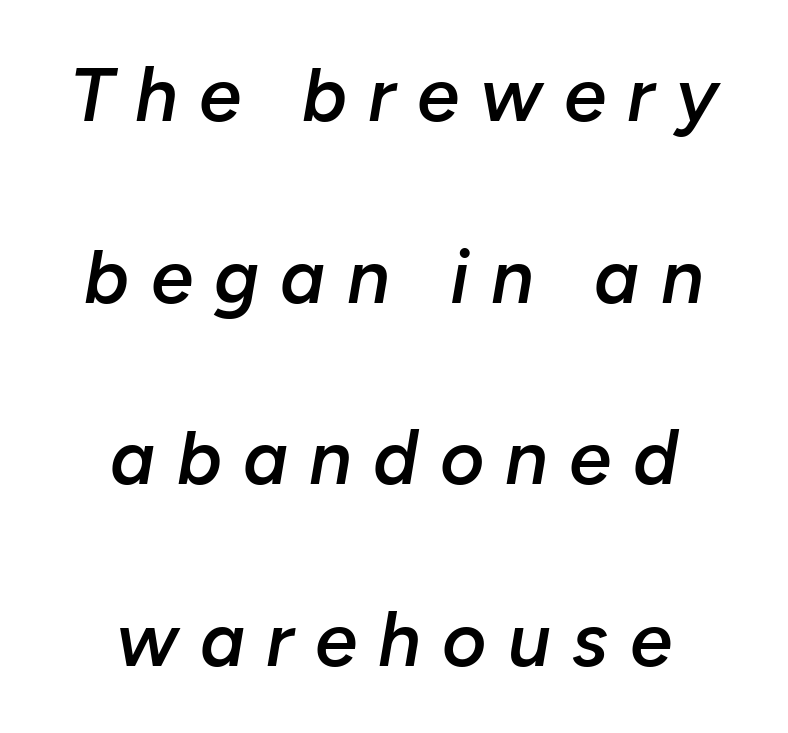
These lines have a slow, spaced-out rhythm from letter to letter. The passage shown is not underscored anywhere. Is this a fixed-width face? No — the glyphs have proportional, varying widths. The rendering uses a large line-height, opening up the rows. How heavy is the stroke? Medium-heavy — a semibold, shy of bold. Both edges are ragged and mirror each other, which tells us the setting is centered.
